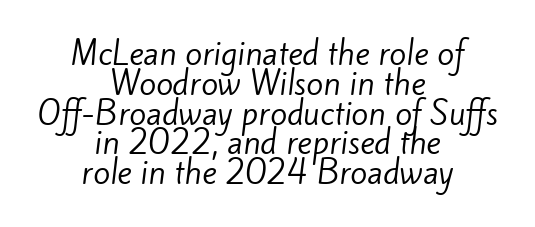
Q: Is the text bold? A: No.
Q: Is the typeface a serif or a sans-serif typeface? A: Sans-serif.
Q: Is the text underlined? A: No.
Q: How is the paragraph aligned? A: Centered.
Q: Is the spacing between letters normal or unusually wide? A: Normal.
Q: Is the spacing between lines tight, normal or loose? A: Tight.
Q: Width (condensed, normal, or wide)? A: Normal.
Q: Stroke contrast? A: Low.
Q: x-height? A: Small.
Q: Monospaced? A: No.
